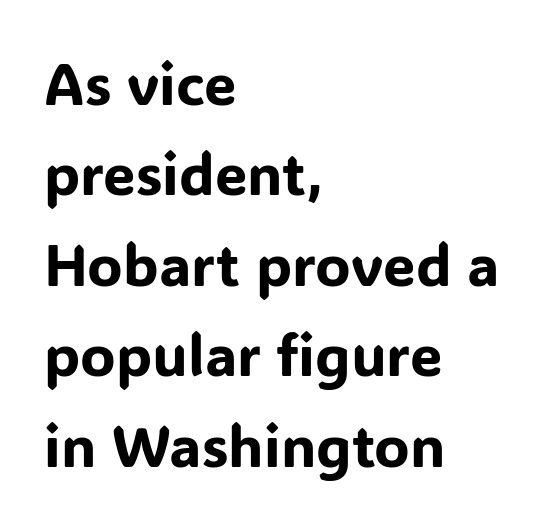
Typographically, this falls in the sans-serif category. If you measured baseline to baseline, you'd find a middling distance. Honestly, there is no underline to notice here at all. No italicization has been applied; the sample stays upright.
